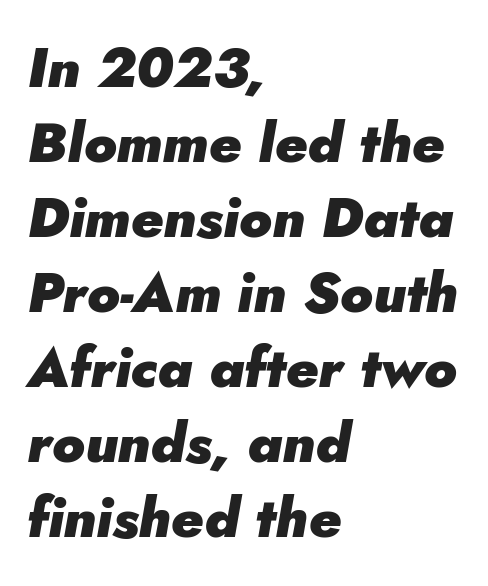
{"italic": "yes", "lean": "right", "slant_degrees": 5, "bold": "yes", "weight": "heavy", "width": "normal", "stroke_contrast": "low", "x_height": "small", "monospaced": "no", "underline": "no", "align": "left", "line_spacing": "normal", "line_spacing_ratio": 1.34, "letter_spacing": "normal", "letter_spacing_em": 0.0, "glyph_px": 56}
